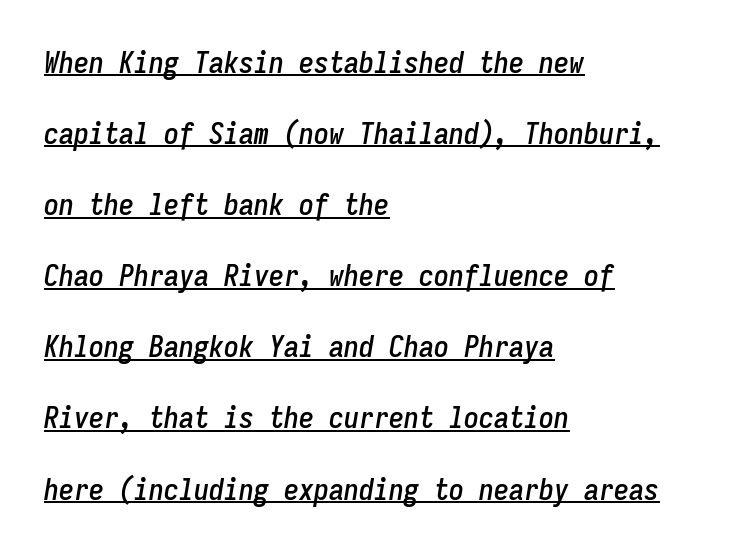
{"italic": "yes", "lean": "right", "slant_degrees": 9, "width": "condensed", "stroke_contrast": "low", "x_height": "medium", "monospaced": "yes", "underline": "yes", "align": "left", "line_spacing": "loose", "line_spacing_ratio": 2.37, "letter_spacing": "normal", "letter_spacing_em": 0.0, "glyph_px": 30}
